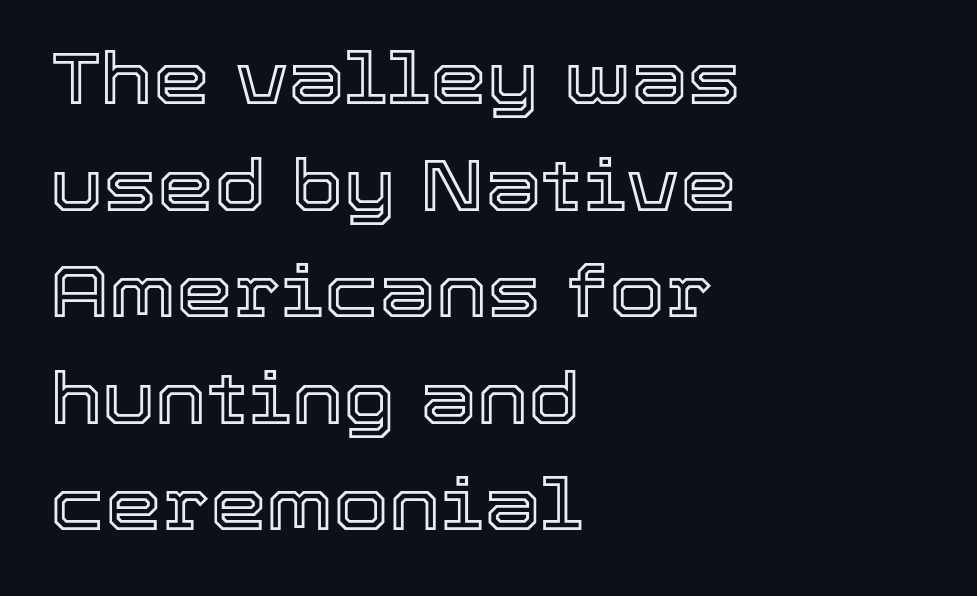
Line spacing here is normal. Italic? Not at all — the glyphs are vertical. Default kerning and tracking; the words read as compact shapes. Spacing verdict: proportional, widths tailored to each character. Decoration check: the copy has no underline. This sample is left-justified, so line endings fall wherever the words run out.
